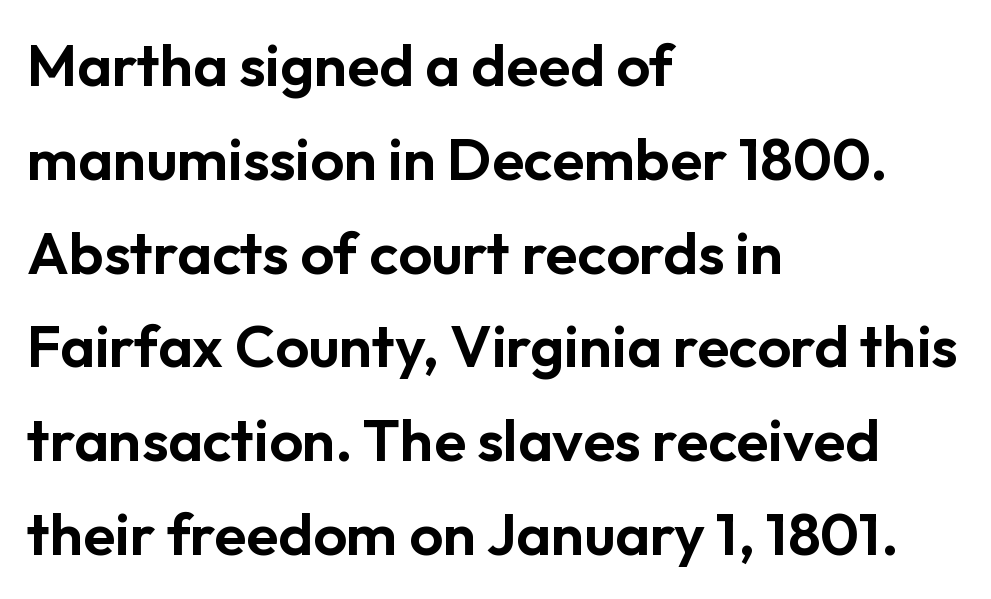
The lines sit at an ordinary, default distance from one another. Tracking here is standard; glyphs follow each other at the usual distance. Where is the straight margin? On the left. This sample has the flowing, uneven cadence of proportional lettering. The text was rendered using a sans face with plain stroke endings.
